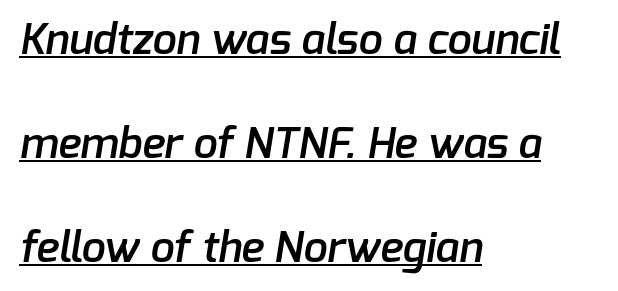
Q: Is the text bold? A: Semi-bold.
Q: Is the typeface a serif or a sans-serif typeface? A: Sans-serif.
Q: Is the text underlined? A: Yes.
Q: How is the paragraph aligned? A: Left-aligned.
Q: Is the spacing between letters normal or unusually wide? A: Normal.
Q: Is the spacing between lines tight, normal or loose? A: Loose.
Q: Width (condensed, normal, or wide)? A: Normal.
Q: Stroke contrast? A: Low.
Q: x-height? A: Medium.
Q: Monospaced? A: No.
